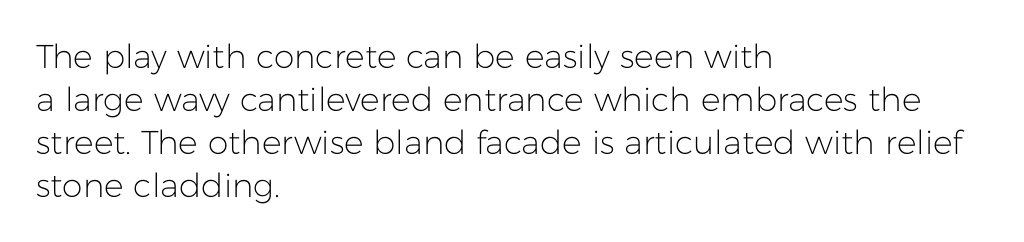
{"serif": "no", "italic": "no", "bold": "no", "weight": "light", "width": "normal", "stroke_contrast": "low", "x_height": "medium", "monospaced": "no", "underline": "no", "align": "left", "line_spacing": "normal", "line_spacing_ratio": 1.3, "letter_spacing": "normal", "letter_spacing_em": 0.0, "glyph_px": 33}
